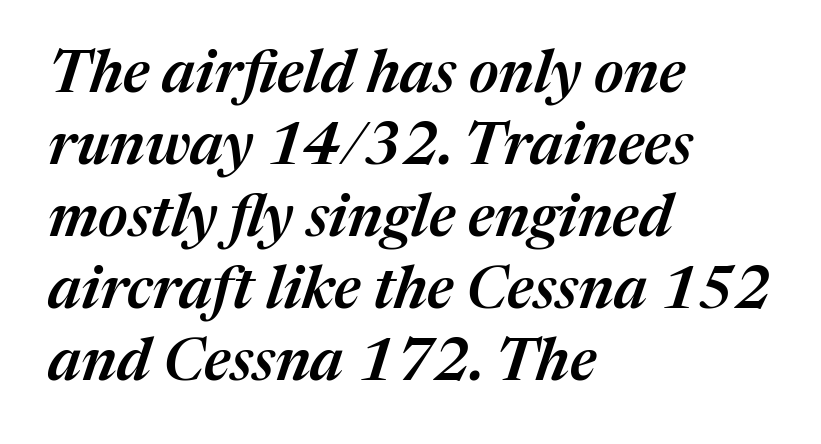
{"italic": "yes", "lean": "right", "slant_degrees": 17, "bold": "semi", "weight": "semibold", "width": "normal", "stroke_contrast": "medium", "x_height": "medium", "monospaced": "no", "underline": "no", "align": "left", "line_spacing_ratio": 1.22, "letter_spacing": "normal", "letter_spacing_em": 0.0, "glyph_px": 59}
